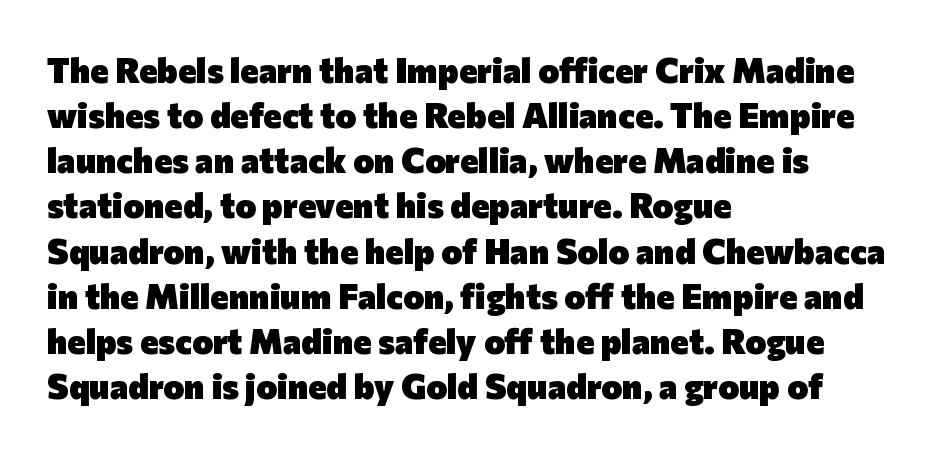
{"serif": "no", "italic": "no", "bold": "yes", "weight": "heavy", "width": "normal", "stroke_contrast": "low", "x_height": "medium", "monospaced": "no", "underline": "no", "align": "left", "line_spacing": "normal", "line_spacing_ratio": 1.29, "letter_spacing": "normal", "letter_spacing_em": 0.0, "glyph_px": 35}
